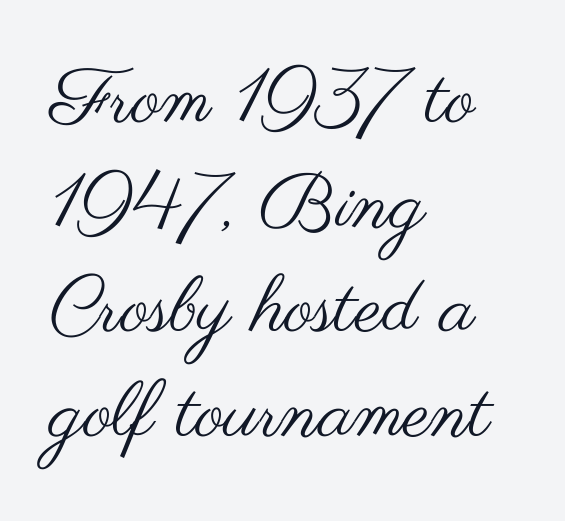
Q: Is the text bold? A: No.
Q: Is the text italic (slanted)? A: Yes.
Q: Is the typeface a serif or a sans-serif typeface? A: Sans-serif.
Q: Is the text underlined? A: No.
Q: How is the paragraph aligned? A: Left-aligned.
Q: Is the spacing between letters normal or unusually wide? A: Normal.
Q: Is the spacing between lines tight, normal or loose? A: Normal.
Q: Width (condensed, normal, or wide)? A: Wide.
Q: Stroke contrast? A: Medium.
Q: x-height? A: Small.
Q: Monospaced? A: No.
